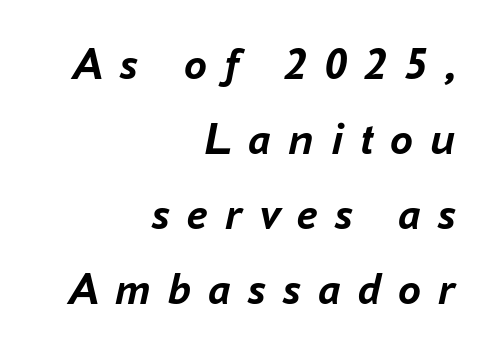
{"italic": "yes", "lean": "right", "slant_degrees": 16, "bold": "yes", "weight": "semibold", "width": "normal", "stroke_contrast": "low", "x_height": "medium", "monospaced": "no", "underline": "no", "align": "right", "line_spacing": "normal", "line_spacing_ratio": 1.63, "letter_spacing": "wide", "letter_spacing_em": 0.37, "glyph_px": 46}
